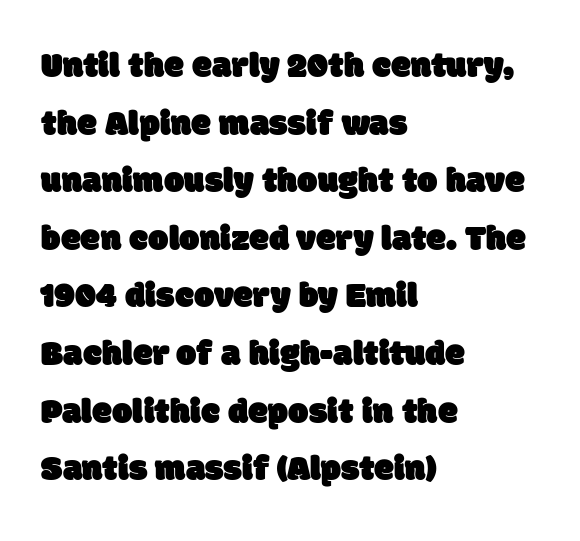
{"serif": "no", "width": "normal", "stroke_contrast": "low", "x_height": "large", "monospaced": "no", "underline": "no", "align": "left", "line_spacing": "normal", "line_spacing_ratio": 1.6, "letter_spacing": "normal", "letter_spacing_em": 0.0, "glyph_px": 36}
